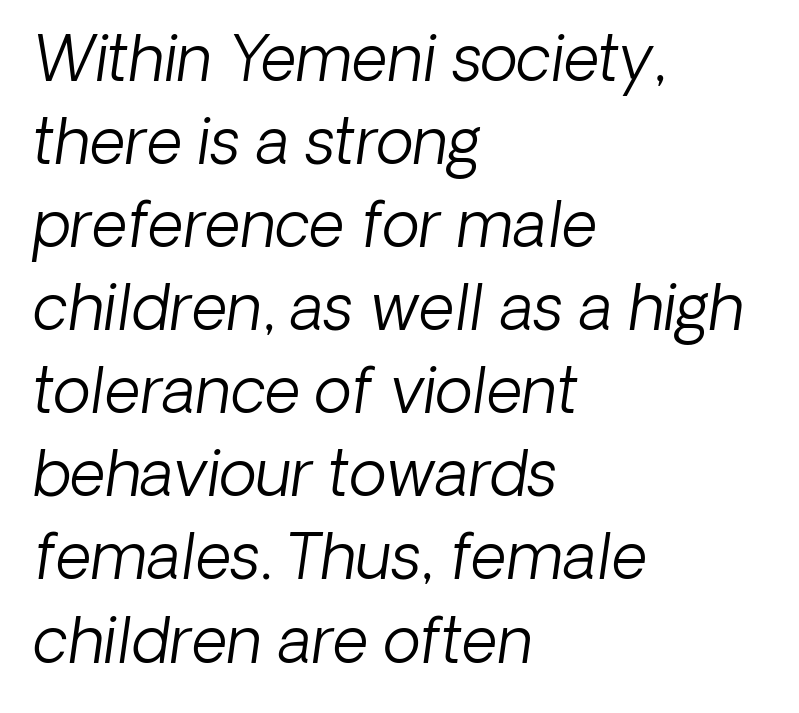
Q: Is the text bold? A: No.
Q: Is the text italic (slanted)? A: Yes, it leans right by about 8 degrees.
Q: Is the text underlined? A: No.
Q: How is the paragraph aligned? A: Left-aligned.
Q: Is the spacing between letters normal or unusually wide? A: Normal.
Q: Is the spacing between lines tight, normal or loose? A: Normal.
Q: Width (condensed, normal, or wide)? A: Normal.
Q: Stroke contrast? A: Low.
Q: x-height? A: Medium.
Q: Monospaced? A: No.
